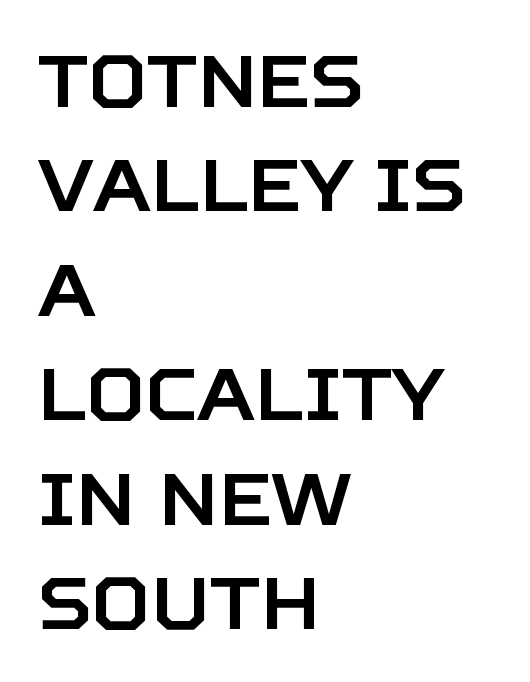
Q: Is the text italic (slanted)? A: No, it is upright.
Q: Is the typeface a serif or a sans-serif typeface? A: Sans-serif.
Q: Is the text underlined? A: No.
Q: How is the paragraph aligned? A: Left-aligned.
Q: Is the spacing between letters normal or unusually wide? A: Normal.
Q: Is the spacing between lines tight, normal or loose? A: Normal.
Q: Width (condensed, normal, or wide)? A: Normal.
Q: Stroke contrast? A: Low.
Q: x-height? A: Large.
Q: Monospaced? A: No.
